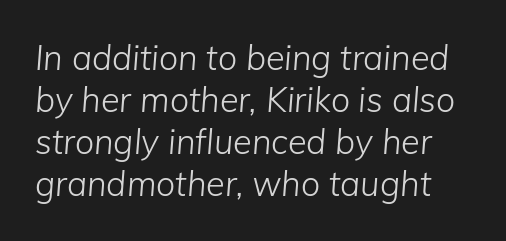
The image shows 34 px light type, italic (leaning right); set line spacing 1.24x, normal letter spacing, not underlined; low stroke contrast and a medium x-height.
